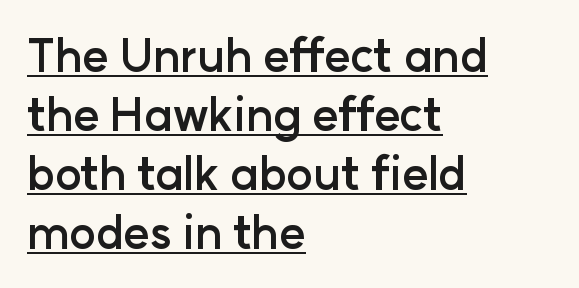
The image shows 45 px semibold sans-serif type, upright; set left-aligned, normal line spacing (1.31x), normal letter spacing, underlined; low stroke contrast and a medium x-height.
